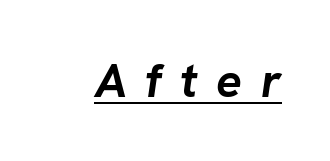
{"italic": "yes", "lean": "right", "slant_degrees": 8, "bold": "yes", "weight": "semibold", "width": "normal", "stroke_contrast": "low", "x_height": "medium", "monospaced": "no", "underline": "yes", "letter_spacing": "wide", "letter_spacing_em": 0.38, "glyph_px": 48}
